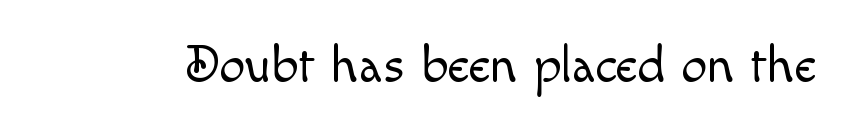
Check under the words: just untouched page. Here the designer chose a conventional face with non-uniform glyph widths. Tall strokes in this sample are plumb rather than angled. The passage shown has conventional tracking throughout. Compared with a typical body face, this is equally light or lighter still.
